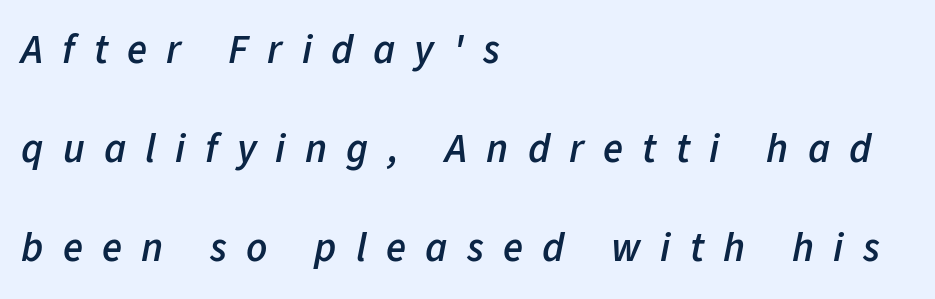
The image shows 41 px semibold type, italic (leaning right); set left-aligned, loose line spacing (2.41x), unusually wide letter spacing (+0.47 em), not underlined; low stroke contrast and a medium x-height.
